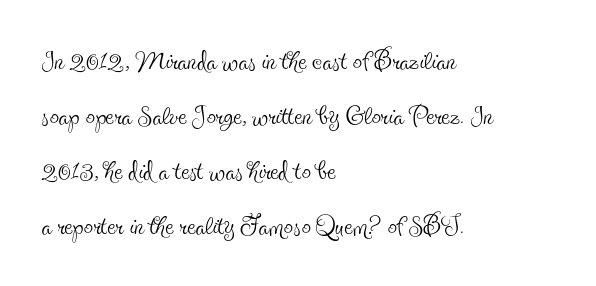
{"serif": "yes", "bold": "no", "weight": "thin", "width": "condensed", "x_height": "small", "monospaced": "no", "underline": "no", "align": "left", "line_spacing": "normal", "line_spacing_ratio": 1.49, "letter_spacing": "normal", "letter_spacing_em": 0.0, "glyph_px": 37}
